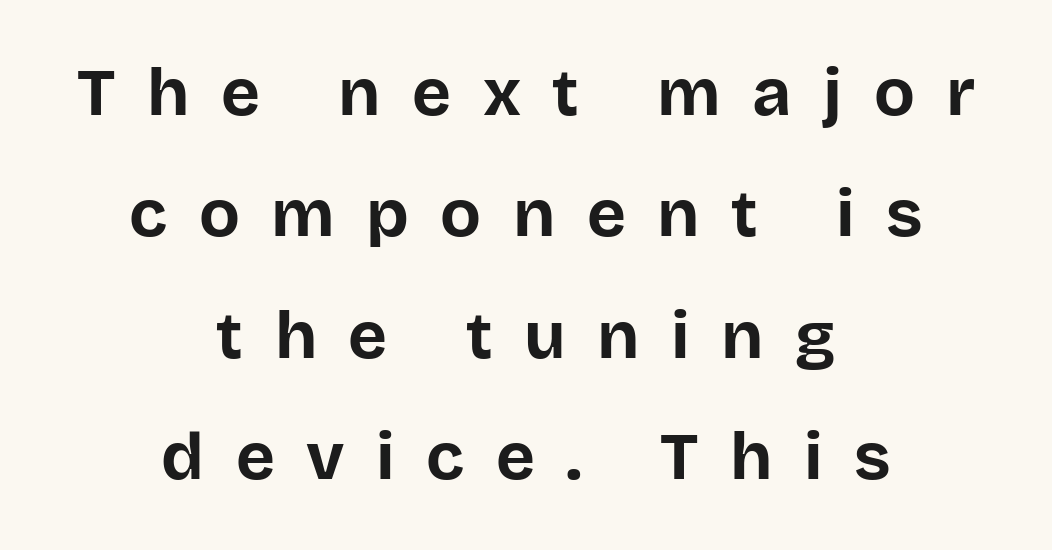
{"serif": "no", "italic": "no", "bold": "yes", "weight": "bold", "width": "normal", "stroke_contrast": "low", "x_height": "large", "monospaced": "no", "underline": "no", "align": "center", "line_spacing_ratio": 1.81, "letter_spacing": "wide", "letter_spacing_em": 0.47, "glyph_px": 67}
